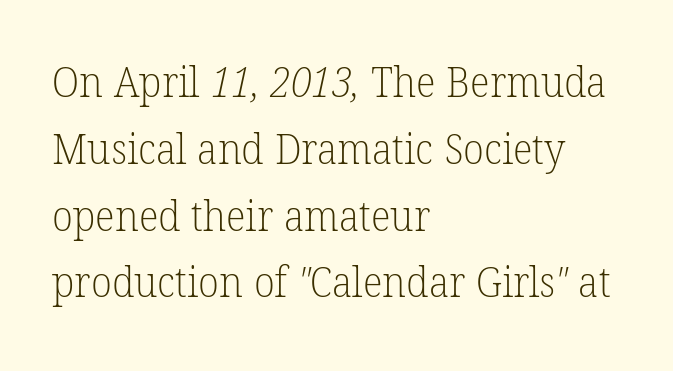
Q: Is the text bold? A: No.
Q: Is the typeface a serif or a sans-serif typeface? A: Serif.
Q: Is the text underlined? A: No.
Q: How is the paragraph aligned? A: Left-aligned.
Q: Is the spacing between letters normal or unusually wide? A: Normal.
Q: Is the spacing between lines tight, normal or loose? A: Normal.
Q: Width (condensed, normal, or wide)? A: Normal.
Q: Stroke contrast? A: Low.
Q: x-height? A: Medium.
Q: Monospaced? A: No.
